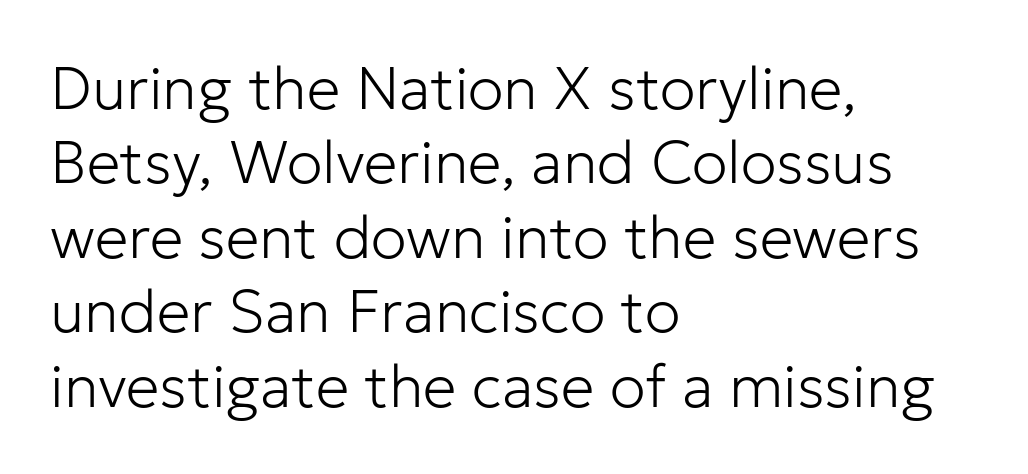
How are the letters spaced? Ordinarily, with no added tracking. The lines in this sample share a left origin and differ only in where they stop. A sans-serif font was chosen for this passage. This is roman type, the default non-slanted kind. A typesetter would call this proportional, since set widths differ per character. No chunkiness to these letters — they're not bold.
